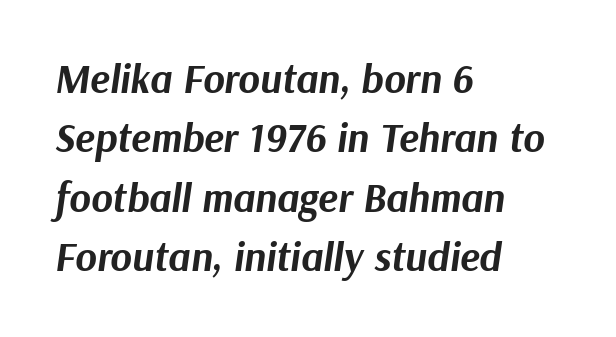
Q: Is the text bold? A: Yes.
Q: Is the text italic (slanted)? A: Yes, it leans right by about 9 degrees.
Q: Is the text underlined? A: No.
Q: How is the paragraph aligned? A: Left-aligned.
Q: Is the spacing between letters normal or unusually wide? A: Normal.
Q: Is the spacing between lines tight, normal or loose? A: Normal.
Q: Width (condensed, normal, or wide)? A: Normal.
Q: Stroke contrast? A: Medium.
Q: x-height? A: Medium.
Q: Monospaced? A: No.
